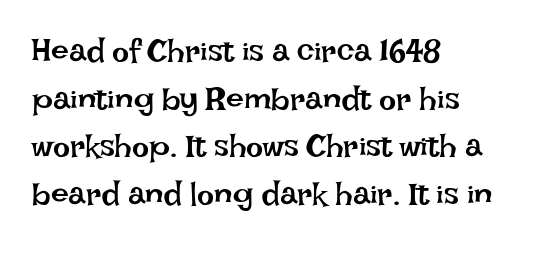
Unmarked baselines from the first word to the last. The rendering uses a moderate line-height, typical for paragraphs. Upright lettering throughout. Proportional: the letters do not fall into vertical columns.
